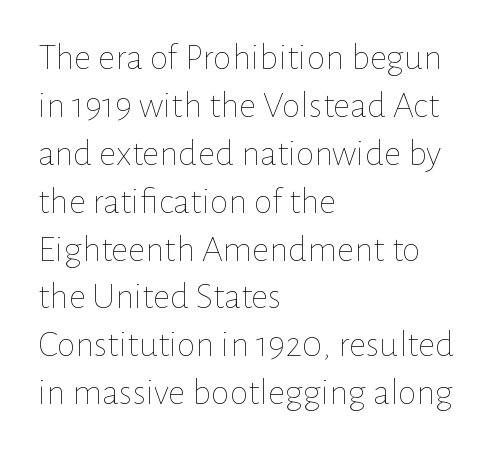
The image shows 38 px thin type, upright; set left-aligned, normal line spacing (1.26x), normal letter spacing, not underlined; low stroke contrast and a medium x-height.
